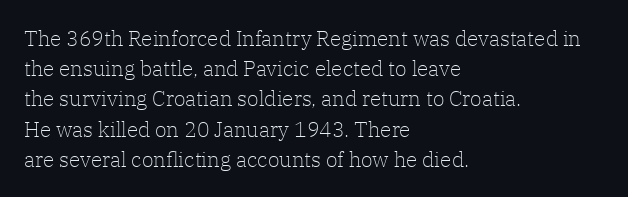
{"italic": "no", "bold": "no", "underline": "no", "align": "left", "line_spacing": "normal", "line_spacing_ratio": 1.44, "letter_spacing": "normal", "letter_spacing_em": 0.0, "glyph_px": 21}
